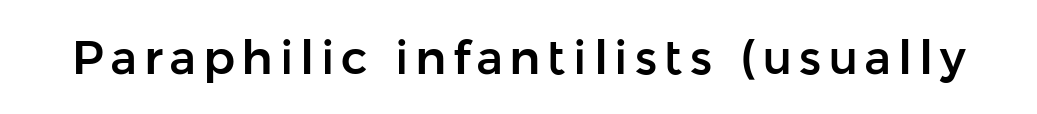
{"serif": "no", "italic": "no", "width": "normal", "stroke_contrast": "low", "x_height": "medium", "monospaced": "no", "underline": "no", "glyph_px": 47}
